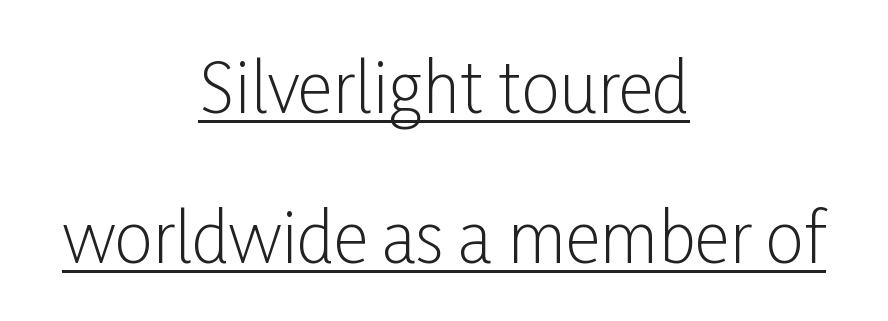
Q: Is the text bold? A: No.
Q: Is the text italic (slanted)? A: No, it is upright.
Q: Is the typeface a serif or a sans-serif typeface? A: Sans-serif.
Q: Is the text underlined? A: Yes.
Q: How is the paragraph aligned? A: Centered.
Q: Is the spacing between letters normal or unusually wide? A: Normal.
Q: Is the spacing between lines tight, normal or loose? A: Loose.
Q: Width (condensed, normal, or wide)? A: Condensed.
Q: Stroke contrast? A: Low.
Q: x-height? A: Medium.
Q: Monospaced? A: No.
